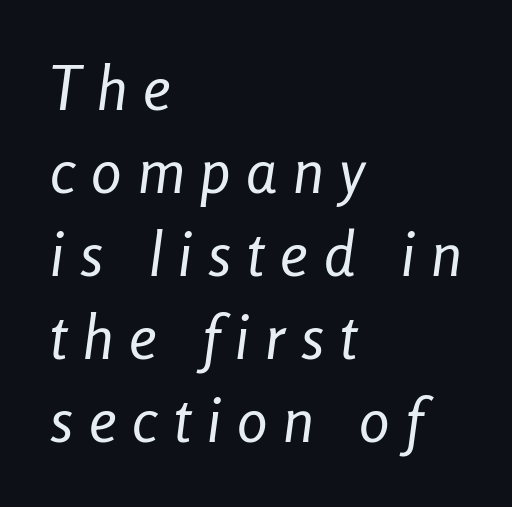
The image shows 61 px regular-weight, condensed type, italic (leaning right); set left-aligned, normal line spacing (1.36x), unusually wide letter spacing (+0.26 em), not underlined; low stroke contrast and a medium x-height.
